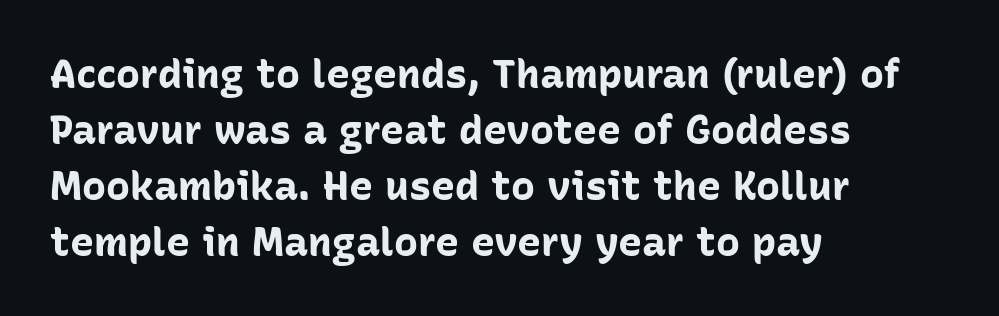
Q: Is the text bold? A: Yes.
Q: Is the text italic (slanted)? A: No, it is upright.
Q: Is the typeface a serif or a sans-serif typeface? A: Sans-serif.
Q: Is the text underlined? A: No.
Q: How is the paragraph aligned? A: Left-aligned.
Q: Is the spacing between letters normal or unusually wide? A: Normal.
Q: Is the spacing between lines tight, normal or loose? A: Normal.
Q: Width (condensed, normal, or wide)? A: Normal.
Q: Stroke contrast? A: Low.
Q: x-height? A: Medium.
Q: Monospaced? A: No.
